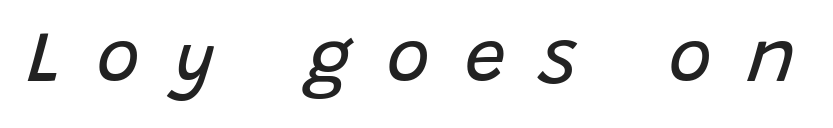
The rendering applies a slant to the glyphs. Does extra space separate the letters? Yes, quite a lot of it. Bare-footed words on every line. The letters look calm and open, with moderate or lighter stems. Each letter keeps its own natural width here, so spacing adapts to shape.
